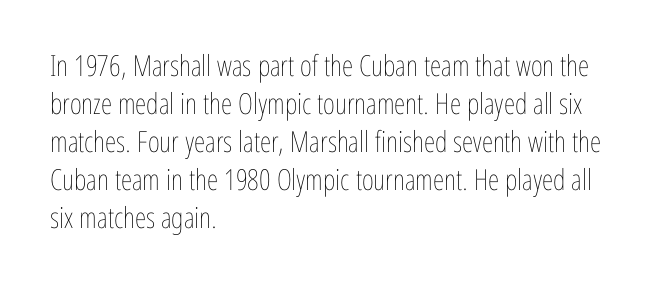
Does the copy run flush right? No — it runs flush left. This sample keeps an unexceptional amount of space between lines. The string is rendered with underlining switched off. The characters are drawn with everyday or finer stroke widths.
